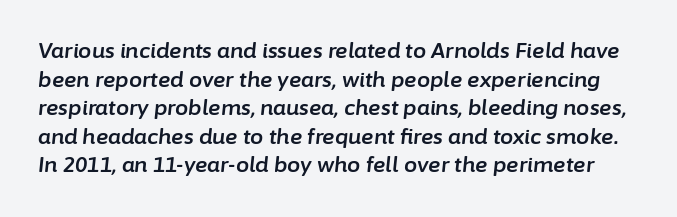
The image shows 21 px text type, italic (leaning right); set normal line spacing (1.36x), normal letter spacing, not underlined.
